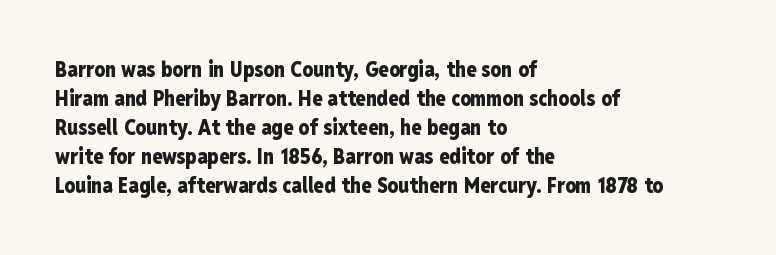
The lines are quadded left. These lines keep a tight, regular rhythm from letter to letter. The gap between lines stays unmarked. It's the straight-up-and-down kind of type. The rendering uses a moderate line-height, typical for paragraphs. Pretty heavy lettering here — definitely bold.
